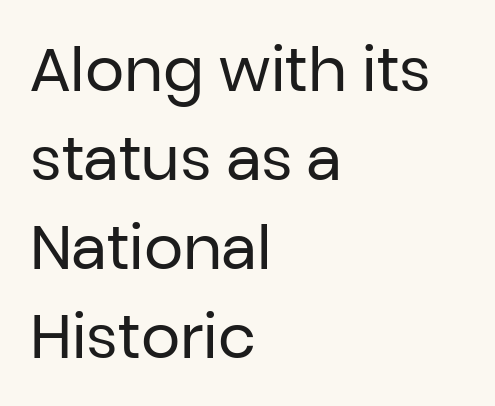
The face looks like a standard text weight, possibly lighter. Regarding serifs, this sample does without them. No extra tracking has been applied to these lines. Vertical strokes here are truly vertical. The space between consecutive lines is moderate. Descenders hang freely into open space.
